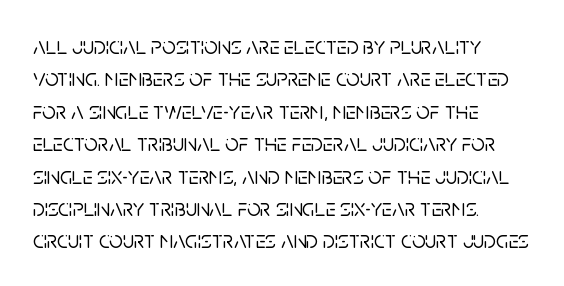
The image shows 24 px text type, upright; set left-aligned, normal line spacing (1.35x), normal letter spacing, not underlined.
